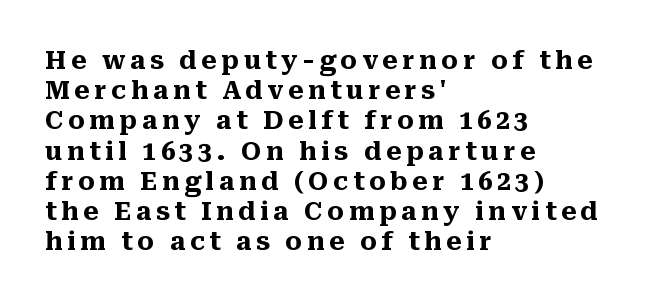
It's the straight-up-and-down kind of type. The space directly below the letters is spotless. Weight check: bold — yes, fully. One-word summary of the alignment: left.
